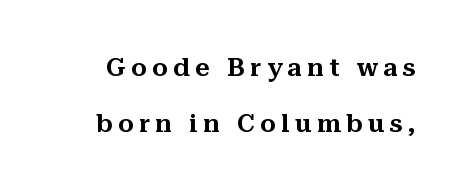
{"italic": "no", "underline": "no", "line_spacing": "loose", "line_spacing_ratio": 2.23, "letter_spacing": "wide", "letter_spacing_em": 0.22, "glyph_px": 25}
